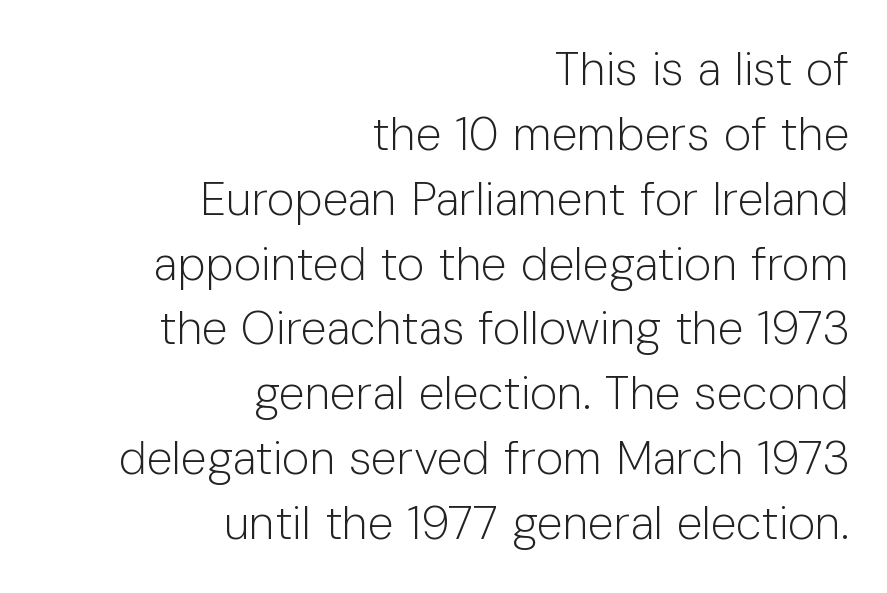
Proportional: the letters do not fall into vertical columns. Any mark beneath the type? The region is blank. The lines are quadded right. The typesetting does not lean heavy: it is not bold.
